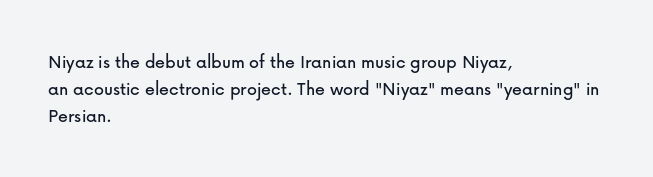
Q: Is the text italic (slanted)? A: No, it is upright.
Q: Is the text underlined? A: No.
Q: How is the paragraph aligned? A: Left-aligned.
Q: Is the spacing between letters normal or unusually wide? A: Normal.
Q: Is the spacing between lines tight, normal or loose? A: Normal.
